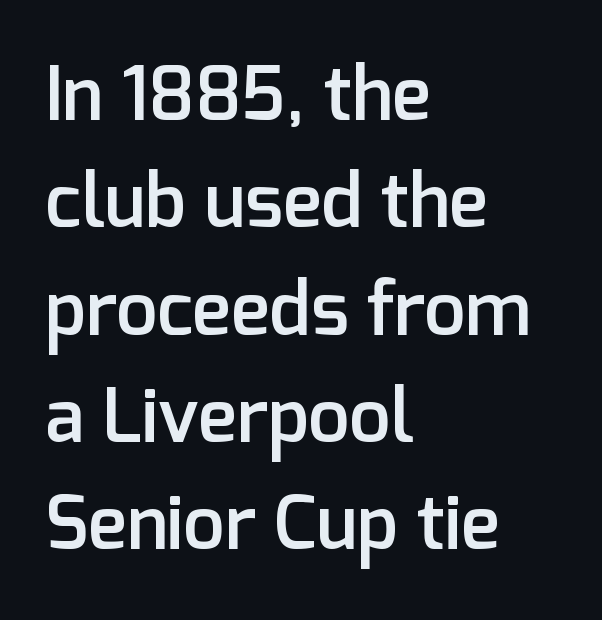
{"serif": "no", "italic": "no", "bold": "semi", "weight": "semibold", "width": "normal", "stroke_contrast": "low", "x_height": "medium", "monospaced": "no", "underline": "no", "align": "left", "line_spacing": "normal", "line_spacing_ratio": 1.45, "letter_spacing": "normal", "letter_spacing_em": 0.0, "glyph_px": 74}
